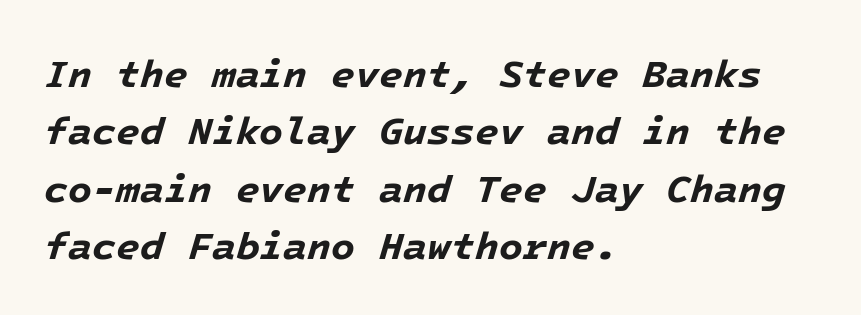
Q: Is the text bold? A: Yes.
Q: Is the text italic (slanted)? A: Yes, it leans right by about 16 degrees.
Q: Is the text underlined? A: No.
Q: How is the paragraph aligned? A: Left-aligned.
Q: Is the spacing between letters normal or unusually wide? A: Normal.
Q: Is the spacing between lines tight, normal or loose? A: Normal.
Q: Width (condensed, normal, or wide)? A: Normal.
Q: Stroke contrast? A: Low.
Q: x-height? A: Medium.
